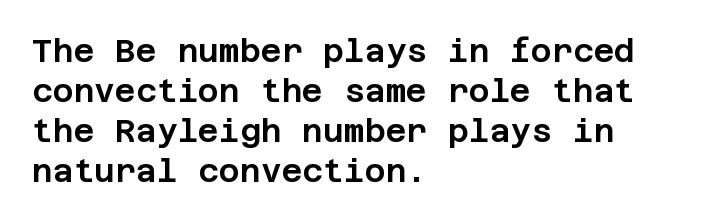
Q: Is the text italic (slanted)? A: No, it is upright.
Q: Is the typeface a serif or a sans-serif typeface? A: Sans-serif.
Q: Is the text underlined? A: No.
Q: How is the paragraph aligned? A: Left-aligned.
Q: Is the spacing between letters normal or unusually wide? A: Normal.
Q: Is the spacing between lines tight, normal or loose? A: Normal.
Q: Width (condensed, normal, or wide)? A: Normal.
Q: Stroke contrast? A: Low.
Q: x-height? A: Large.
